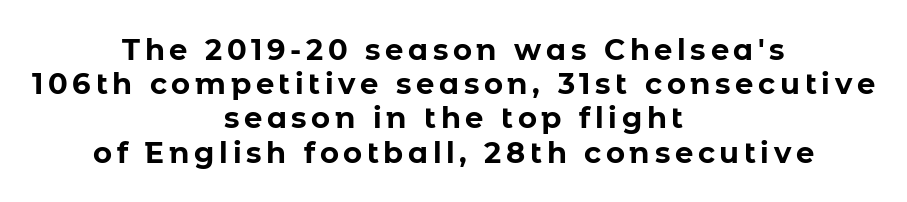
Q: Is the text bold? A: Yes.
Q: Is the text italic (slanted)? A: No, it is upright.
Q: Is the typeface a serif or a sans-serif typeface? A: Sans-serif.
Q: Is the text underlined? A: No.
Q: How is the paragraph aligned? A: Centered.
Q: Width (condensed, normal, or wide)? A: Normal.
Q: Stroke contrast? A: Low.
Q: x-height? A: Medium.
Q: Monospaced? A: No.
